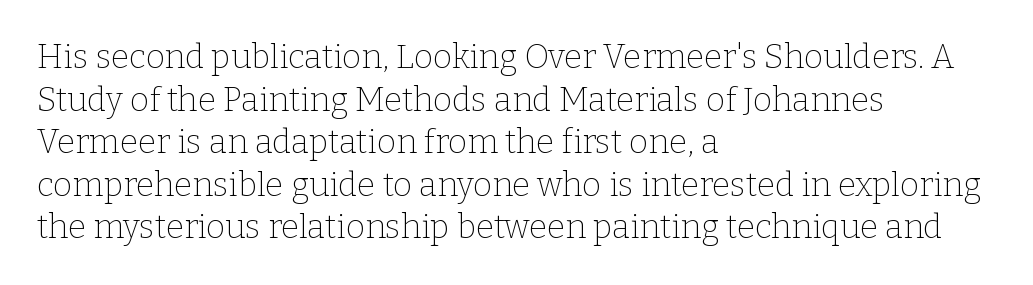
Q: Is the text bold? A: No.
Q: Is the text italic (slanted)? A: No, it is upright.
Q: Is the typeface a serif or a sans-serif typeface? A: Serif.
Q: Is the text underlined? A: No.
Q: How is the paragraph aligned? A: Left-aligned.
Q: Is the spacing between letters normal or unusually wide? A: Normal.
Q: Is the spacing between lines tight, normal or loose? A: Normal.
Q: Width (condensed, normal, or wide)? A: Normal.
Q: Stroke contrast? A: Low.
Q: x-height? A: Medium.
Q: Monospaced? A: No.
